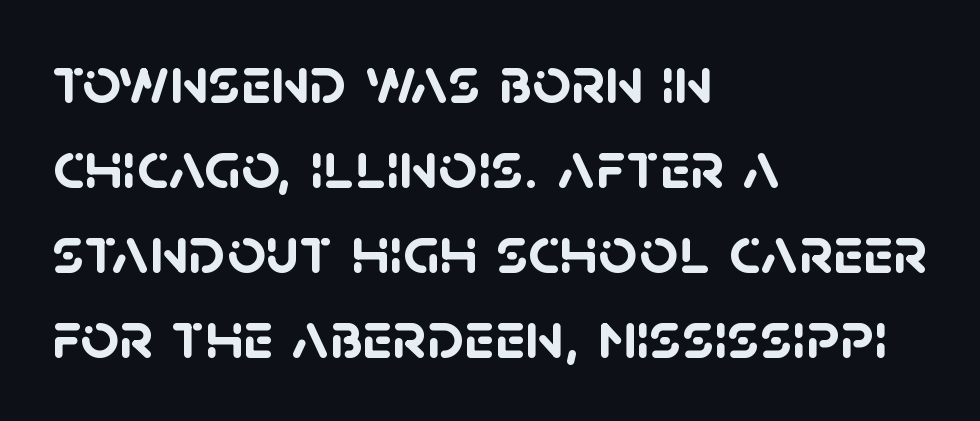
The face used here is a sans, in the tradition of grotesques and geometrics. Default kerning and tracking; the words read as compact shapes. The rendering uses natural spacing where letterforms have individual widths. Line spacing here is normal. If you drew a ruler down the left edge, every line would touch it. The passage shown is emphatically bold.
